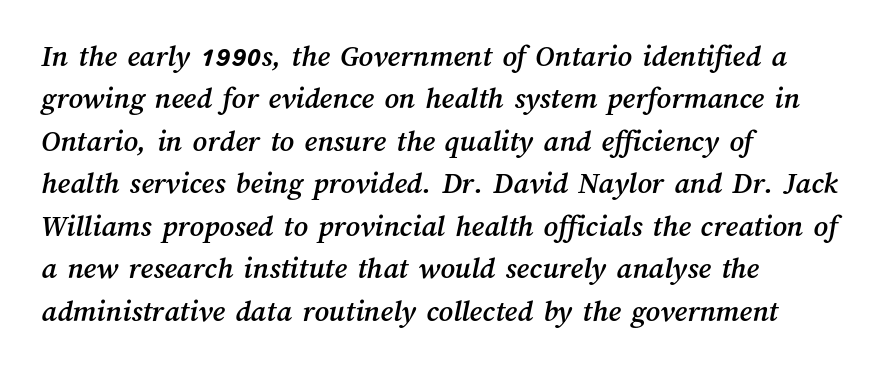
{"width": "normal", "stroke_contrast": "medium", "x_height": "medium", "monospaced": "no", "underline": "no", "align": "left", "line_spacing": "normal", "line_spacing_ratio": 1.37, "letter_spacing": "normal", "letter_spacing_em": 0.0, "glyph_px": 31}
